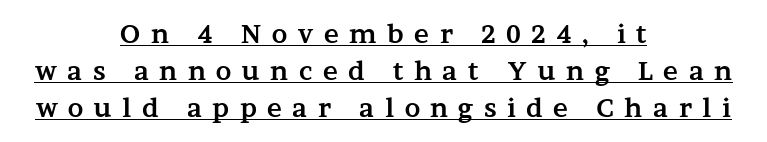
{"italic": "no", "bold": "yes", "underline": "yes", "align": "center", "line_spacing": "normal", "line_spacing_ratio": 1.48, "letter_spacing": "wide", "letter_spacing_em": 0.42, "glyph_px": 25}
